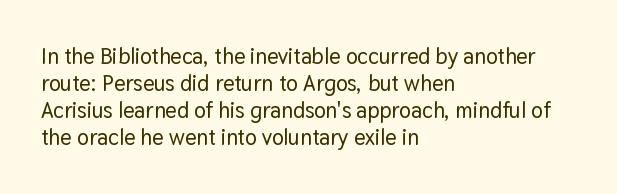
Q: Is the text italic (slanted)? A: No, it is upright.
Q: Is the text underlined? A: No.
Q: How is the paragraph aligned? A: Left-aligned.
Q: Is the spacing between letters normal or unusually wide? A: Normal.
